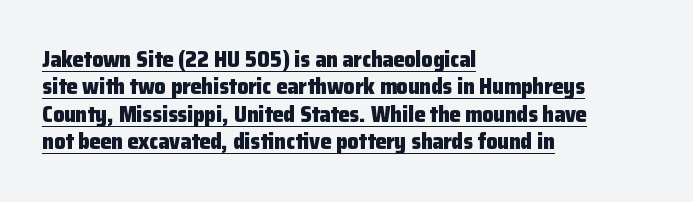
The passage shown is underscored from start to finish. The designer left line spacing at the default. The font is running at its bold setting. A typesetter would mark this as roman, not italic. The passage is arranged the way most books set body copy — flush left.
